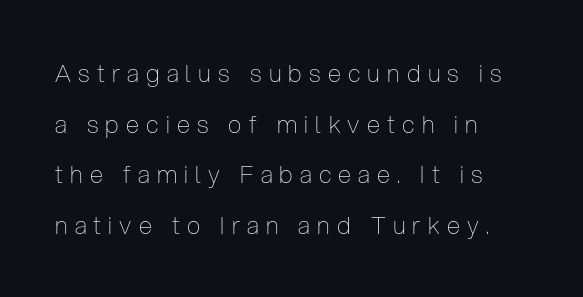
Descender tails drop into unmarked territory. All the whitespace from short lines collects on the right. The gaps between neighbouring characters are conspicuously large. Does the leading feel generous? Absolutely, it's lavish. Ordinary non-slanted type is in use. The face looks like a standard text weight, possibly lighter.
